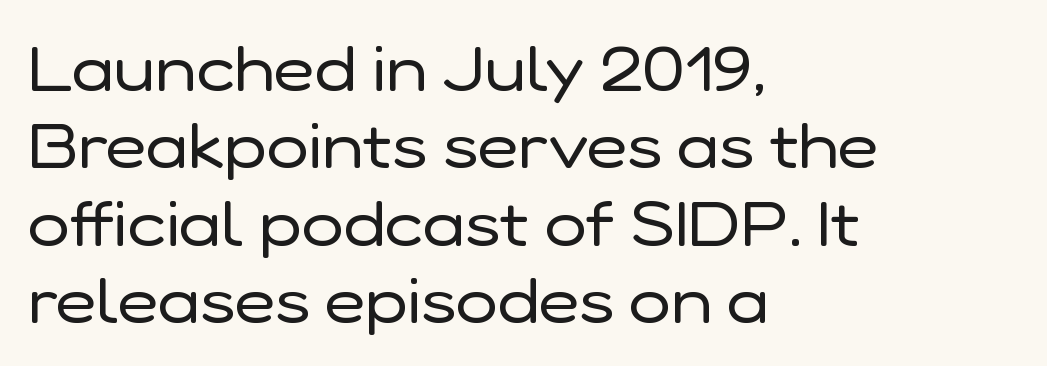
The image shows 63 px regular-weight sans-serif type, upright; set left-aligned, line spacing 1.23x, normal letter spacing, not underlined; low stroke contrast and a medium x-height.
